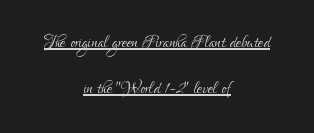
{"bold": "no", "underline": "yes", "align": "center", "line_spacing": "loose", "line_spacing_ratio": 2.0, "letter_spacing": "normal", "letter_spacing_em": 0.0, "glyph_px": 23}
